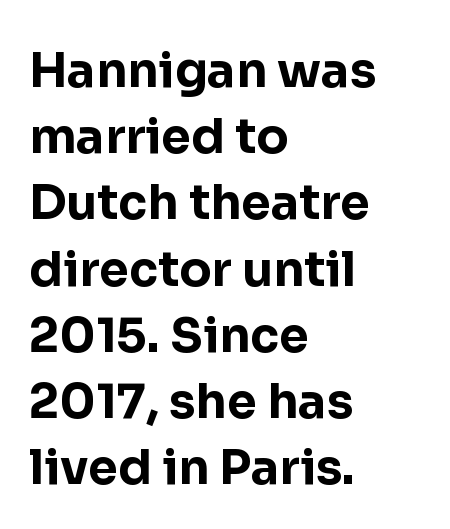
{"serif": "no", "italic": "no", "bold": "yes", "weight": "bold", "width": "normal", "stroke_contrast": "low", "x_height": "medium", "monospaced": "no", "underline": "no", "align": "left", "line_spacing": "normal", "line_spacing_ratio": 1.38, "letter_spacing": "normal", "letter_spacing_em": 0.0, "glyph_px": 48}
